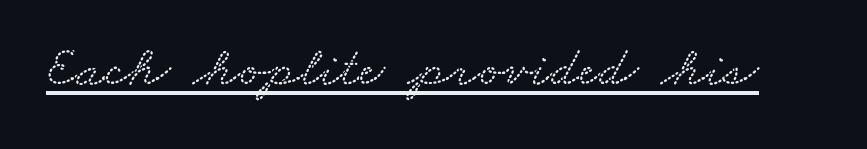
The image shows 56 px wide serif type; set normal letter spacing, underlined; medium stroke contrast and a small x-height.
